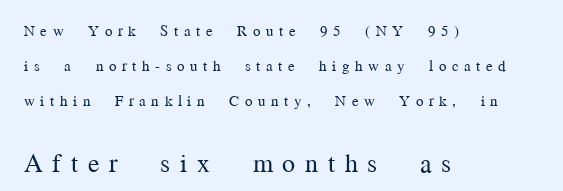
Whoever set this made the second block the dominant, larger element. Letters rest on an invisible, unmarked baseline. Compared with typical body copy, the letter spacing here is much looser. The font sits on the lighter half of the weight spectrum, regular included. Style check: upright. Horizontal alignment here is leftward, the default for most running prose.
